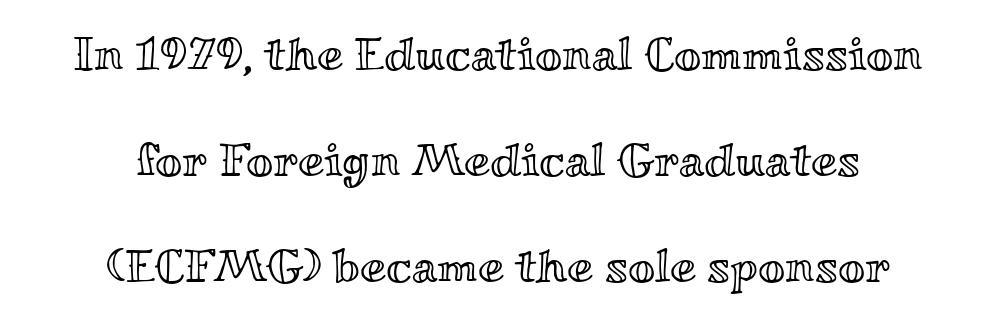
Q: Is the text italic (slanted)? A: No, it is upright.
Q: Is the text underlined? A: No.
Q: How is the paragraph aligned? A: Centered.
Q: Is the spacing between letters normal or unusually wide? A: Normal.
Q: Is the spacing between lines tight, normal or loose? A: Loose.
Q: Width (condensed, normal, or wide)? A: Wide.
Q: x-height? A: Small.
Q: Monospaced? A: No.
